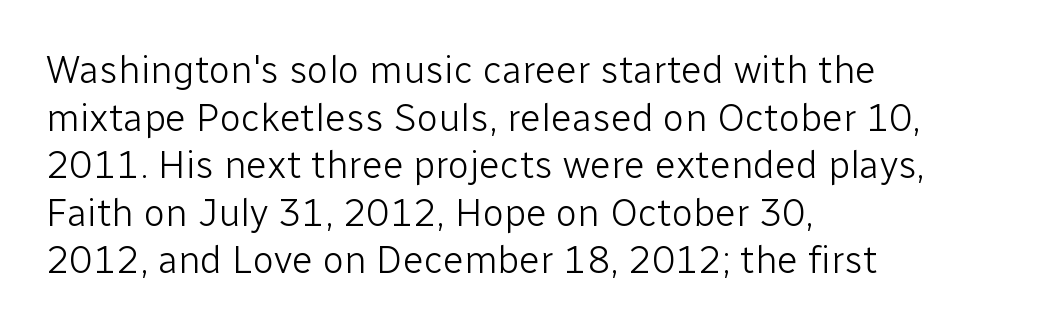
The image shows 39 px light sans-serif type, upright; set left-aligned, line spacing 1.22x, normal letter spacing, not underlined; low stroke contrast and a medium x-height.
